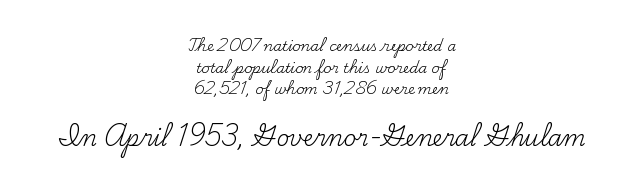
The image shows 22 px text type; set centered, normal line spacing (1.55x), normal letter spacing, not underlined; the second (bottom) block is 1.57x larger.
